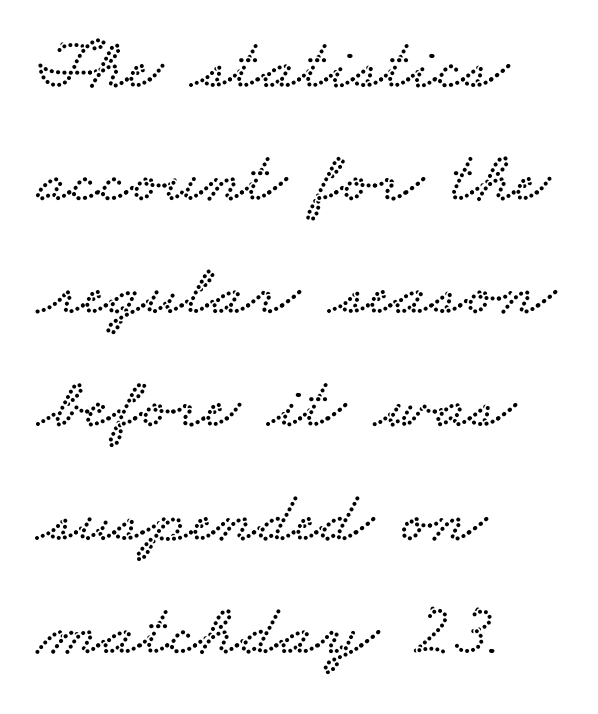
You can tell from the footed stems that serif type was used. The gap between lines stays unmarked. Each letter keeps its own natural width here, so spacing adapts to shape. The paragraph has a hard left edge and a soft right edge. This sample keeps an unexceptional amount of space between lines. The rendering keeps characters at their native spacing.
